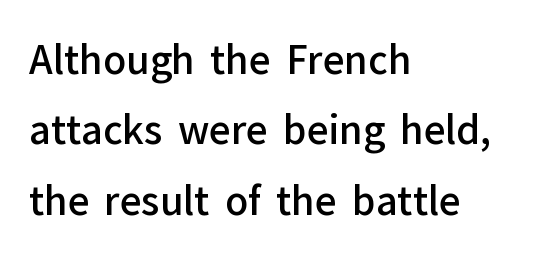
Q: Is the text bold? A: Semi-bold.
Q: Is the text italic (slanted)? A: No, it is upright.
Q: Is the typeface a serif or a sans-serif typeface? A: Sans-serif.
Q: Is the text underlined? A: No.
Q: How is the paragraph aligned? A: Left-aligned.
Q: Is the spacing between letters normal or unusually wide? A: Normal.
Q: Width (condensed, normal, or wide)? A: Normal.
Q: Stroke contrast? A: Low.
Q: x-height? A: Medium.
Q: Monospaced? A: No.
